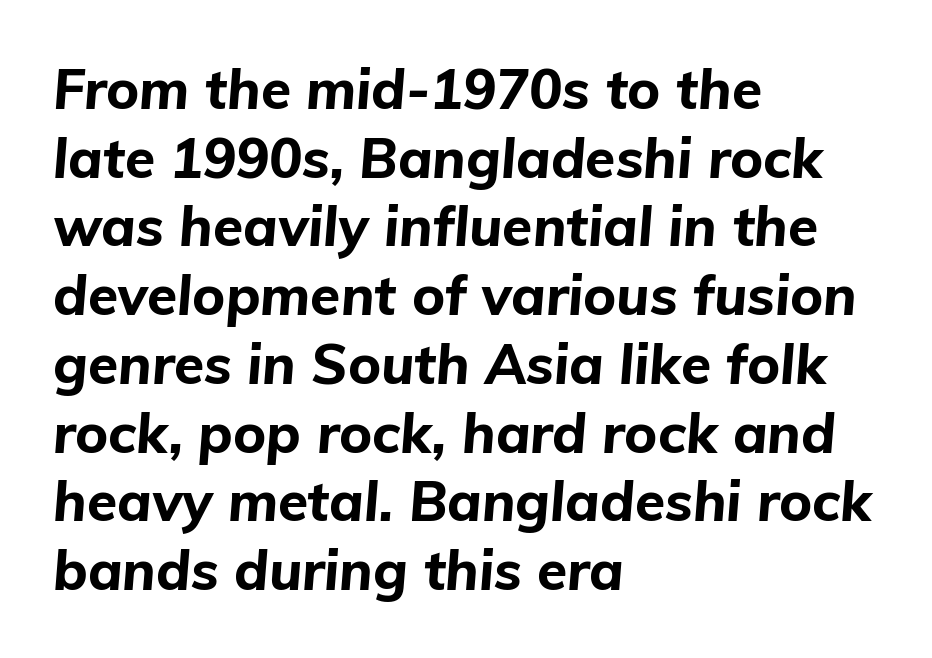
The image shows 55 px bold type, italic (leaning right); set left-aligned, normal line spacing (1.25x), normal letter spacing, not underlined; low stroke contrast and a medium x-height.
